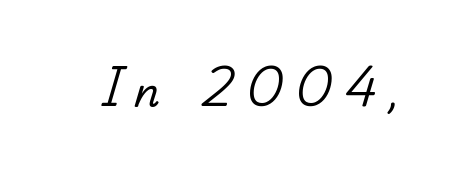
{"serif": "yes", "bold": "no", "weight": "regular", "width": "normal", "stroke_contrast": "low", "x_height": "small", "monospaced": "no", "underline": "no", "letter_spacing": "wide", "letter_spacing_em": 0.35, "glyph_px": 41}
